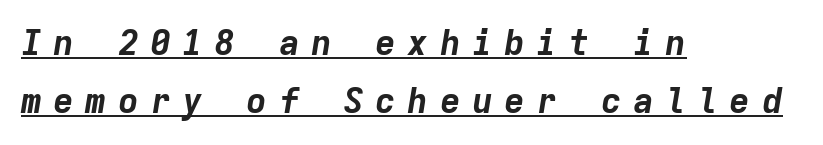
Rendered with sloped, italic letterforms. Looks like someone drew a line under every word here. Stroke thickness is high; the sample reads as a true bold. Looks like terminal output: every glyph gets an equal slot. The block of text has a typical density, with ordinary space between rows. The rendering inserts visible extra space after every character.
